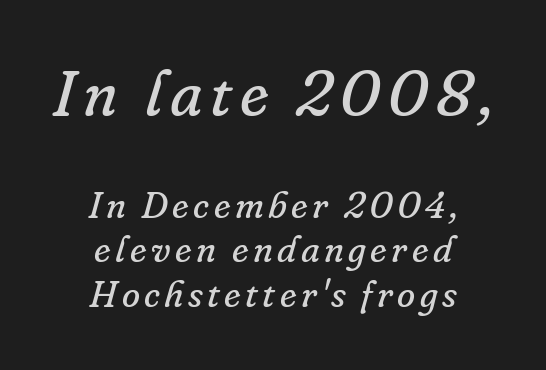
Q: Is the text bold? A: No.
Q: Is the text italic (slanted)? A: Yes, it leans right by about 16 degrees.
Q: Is the typeface a serif or a sans-serif typeface? A: Serif.
Q: Is the text underlined? A: No.
Q: How is the paragraph aligned? A: Centered.
Q: Which block of text is set in a larger size, the first (top) or the second (bottom)? A: The first (top) one.
Q: Width (condensed, normal, or wide)? A: Normal.
Q: Stroke contrast? A: Low.
Q: x-height? A: Small.
Q: Monospaced? A: No.
